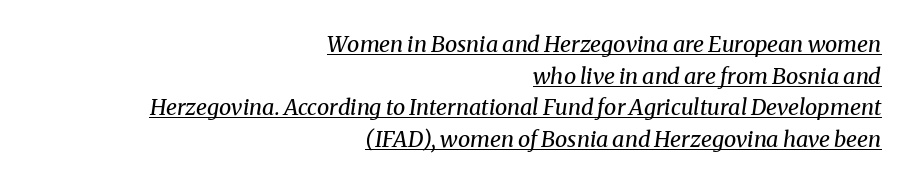
The text carries the slant typical of an italic or oblique font. No letter is thick-stroked: the sample isn't bold. Spacing between characters is what you'd get straight out of the box. The rag falls on the left side of this text block. You can see a thin bar hugging the bottom of the glyphs. Interline gaps are of average width in this sample.
